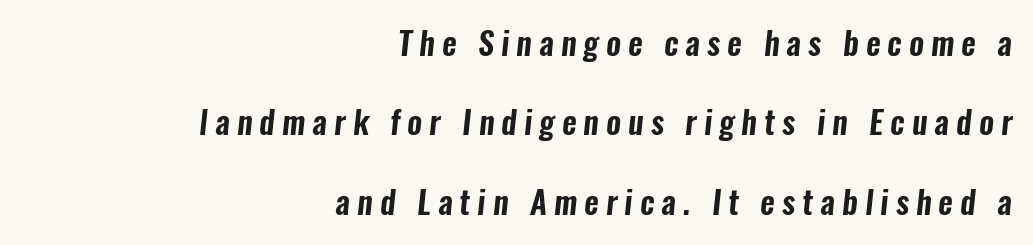
Q: Is the typeface a serif or a sans-serif typeface? A: Sans-serif.
Q: Is the text underlined? A: No.
Q: How is the paragraph aligned? A: Right-aligned.
Q: Is the spacing between letters normal or unusually wide? A: Unusually wide.
Q: Is the spacing between lines tight, normal or loose? A: Loose.
Q: Width (condensed, normal, or wide)? A: Condensed.
Q: Stroke contrast? A: Low.
Q: x-height? A: Medium.
Q: Monospaced? A: No.
